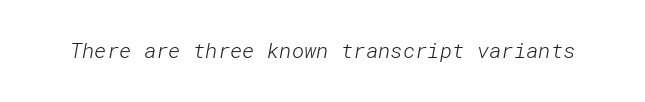
The image shows 21 px text type; set normal letter spacing, not underlined.
